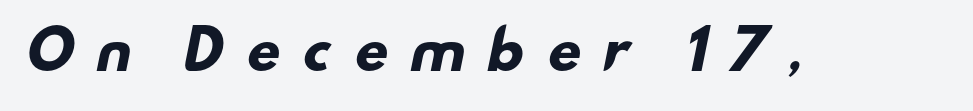
Weight: bold. Decoration check: the copy has no underline. This sample has the flowing, uneven cadence of proportional lettering. Compared with typical body copy, the letter spacing here is much looser. The text was rendered using a sans face with plain stroke endings.
